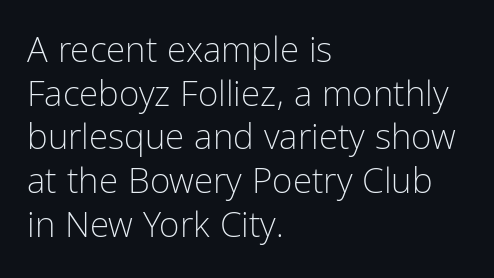
You could not count columns in this text — the font is proportionally spaced. Normally led — the rows are evenly, conventionally spaced. A quiet, ordinary-to-light weight characterises the typeface. Unlike a traditional serif, this face leaves its strokes unadorned.
